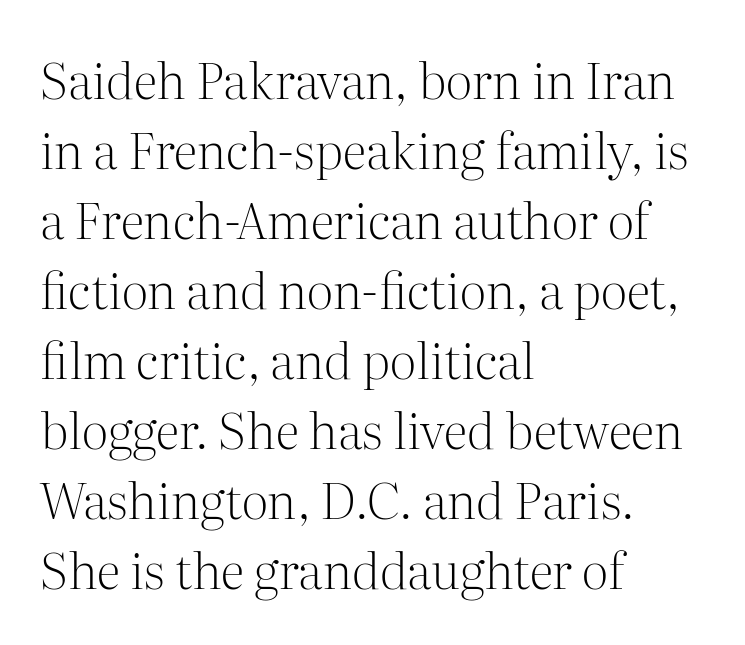
The weight would be labelled regular, book, light, or lighter still. Regular leading. Font category for this specimen: serif. Tall strokes in this sample are plumb rather than angled.
